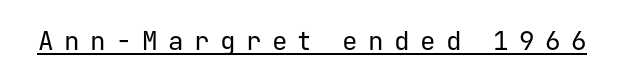
Bold? No — there's no thickening of the strokes. The axis of the letterforms is exactly vertical. Tracking here is generous; glyphs stand well apart from one another. Descenders here cross a horizontal rule under the line.
